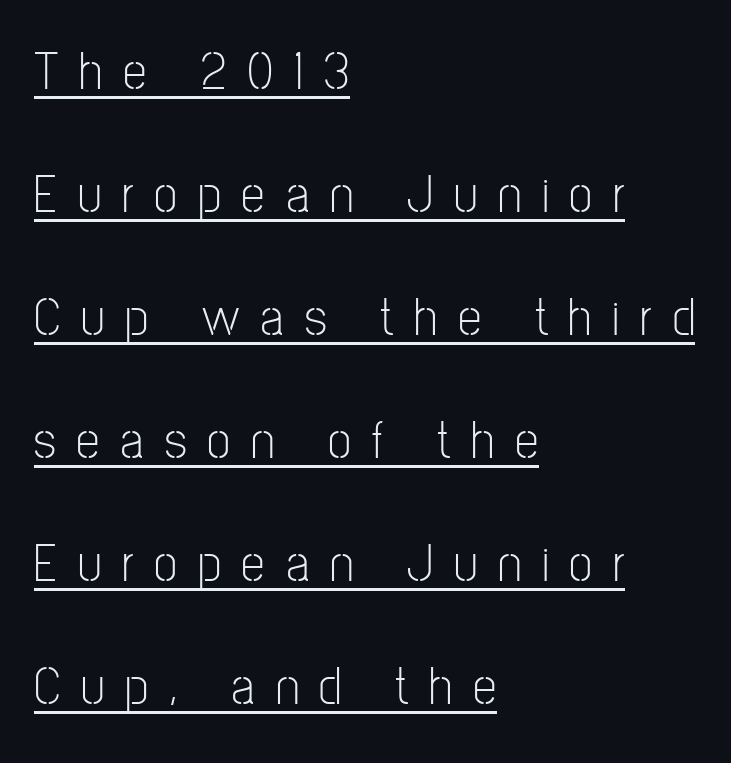
The image shows 53 px light, condensed sans-serif type, upright; set left-aligned, loose line spacing (2.32x), unusually wide letter spacing (+0.39 em), underlined; low stroke contrast and a medium x-height.
